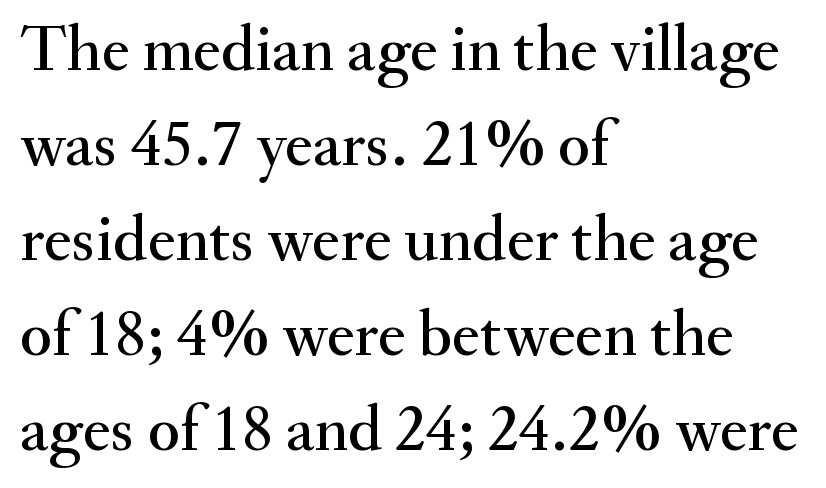
{"serif": "yes", "italic": "no", "width": "normal", "stroke_contrast": "medium", "x_height": "small", "monospaced": "no", "underline": "no", "align": "left", "line_spacing": "normal", "line_spacing_ratio": 1.44, "letter_spacing": "normal", "letter_spacing_em": 0.0, "glyph_px": 66}
